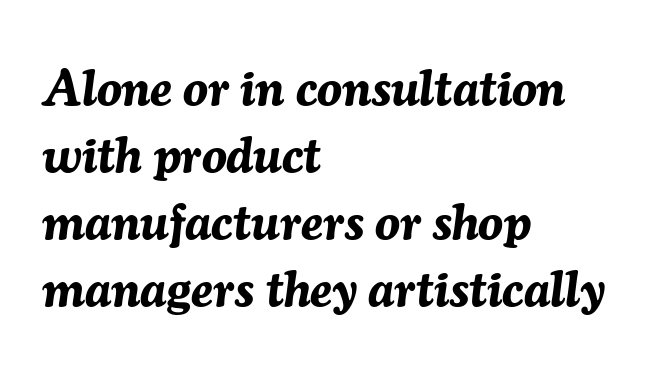
Notice how thick the strokes are: this is what a full bold looks like. The letters advance in unequal steps, a hallmark of proportional type. A bare baseline throughout the passage. These lines keep a tight, regular rhythm from letter to letter. The rag falls on the right side of this text block. Baseline-to-baseline distance is the conventional proportion of letter height.
